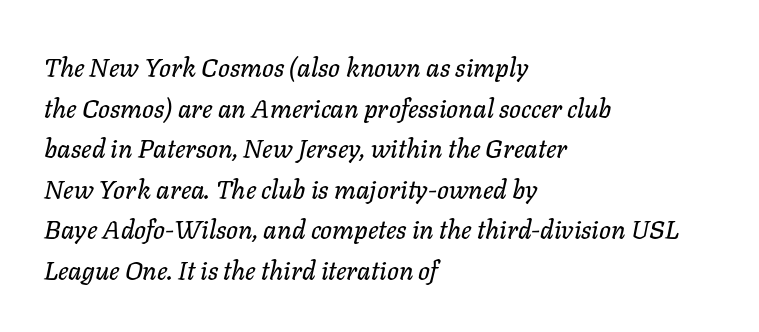
Quick note: underline off. A normal amount of white space separates one row of letters from the next. Spacing between characters is what you'd get straight out of the box. You can tell it's italic because the verticals aren't actually vertical.
